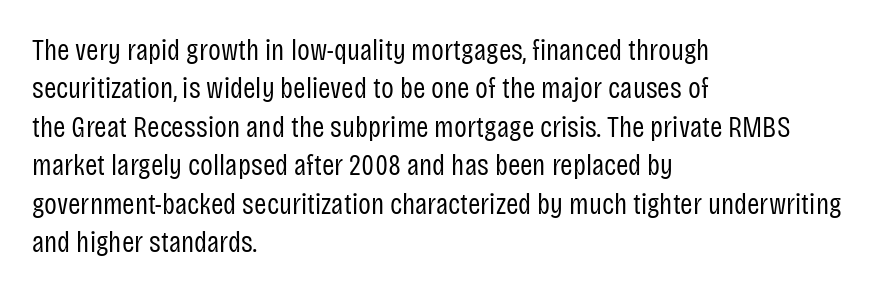
{"serif": "no", "italic": "no", "bold": "no", "weight": "regular", "width": "condensed", "stroke_contrast": "low", "x_height": "large", "monospaced": "no", "underline": "no", "align": "left", "line_spacing": "normal", "line_spacing_ratio": 1.28, "letter_spacing": "normal", "letter_spacing_em": 0.0, "glyph_px": 30}
